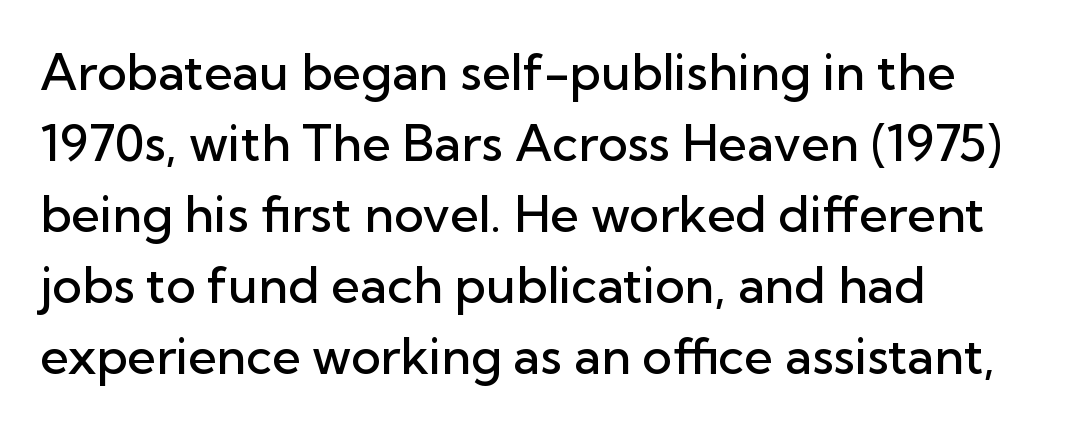
{"serif": "no", "italic": "no", "bold": "semi", "weight": "semibold", "width": "normal", "stroke_contrast": "low", "x_height": "medium", "monospaced": "no", "underline": "no", "align": "left", "line_spacing": "normal", "line_spacing_ratio": 1.42, "letter_spacing": "normal", "letter_spacing_em": 0.0, "glyph_px": 50}
